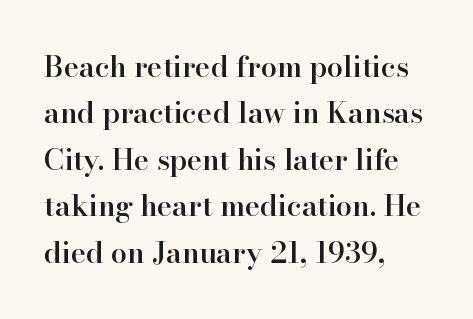
{"serif": "yes", "italic": "no", "bold": "semi", "weight": "semibold", "width": "normal", "stroke_contrast": "high", "x_height": "small", "monospaced": "no", "underline": "no", "align": "left", "line_spacing": "normal", "line_spacing_ratio": 1.6, "letter_spacing": "normal", "letter_spacing_em": 0.0, "glyph_px": 29}
